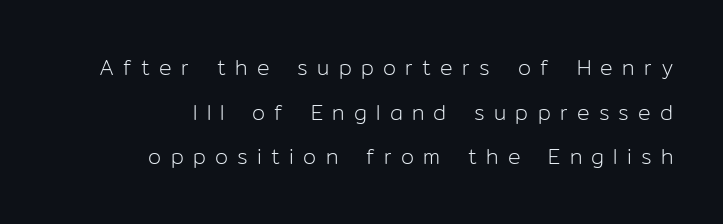
The image shows 21 px text type, upright; set right-aligned, loose line spacing (2.12x), unusually wide letter spacing (+0.44 em), not underlined.
